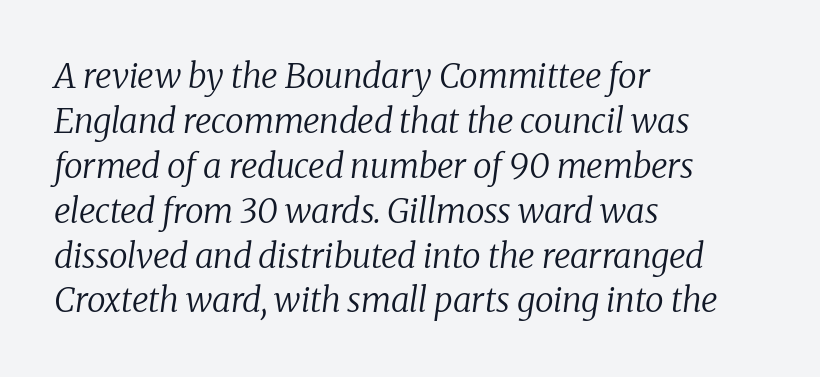
An italicized treatment has been applied to the whole sample. Looks like regular typesetting: each glyph gets only the width it needs. Is this a sans? No — the strokes have serifs. How would I describe the line gaps? Plain and ordinary. Leftover space on each line is placed entirely after the last word.
